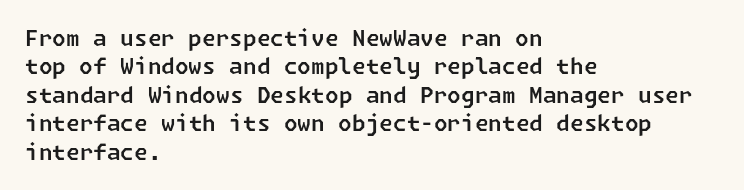
The image shows 22 px text type; set left-aligned, normal line spacing (1.29x), normal letter spacing, not underlined.
